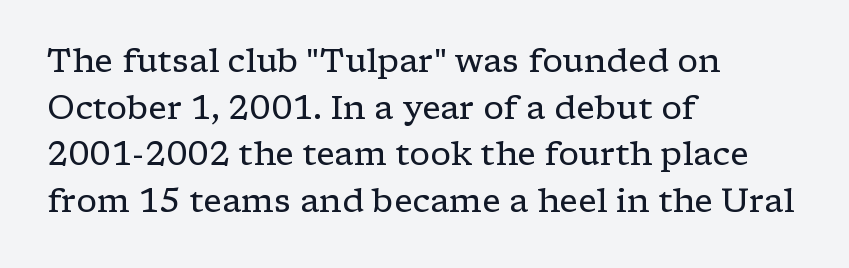
The image shows 33 px regular-weight, wide serif type, upright; set left-aligned, normal line spacing (1.41x), normal letter spacing, not underlined; low stroke contrast and a medium x-height.
